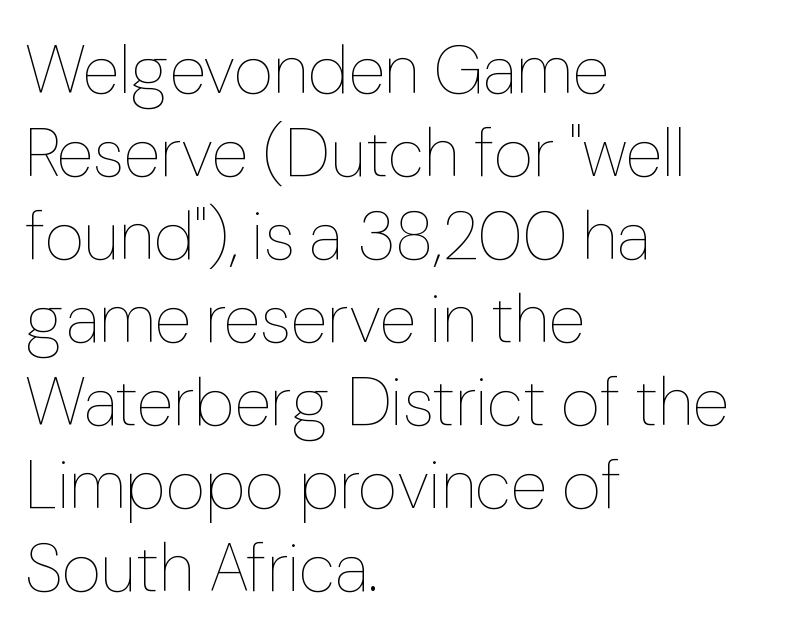
The lines in this sample share a left origin and differ only in where they stop. Plain, unruled lines of type. Caption: face not bold, strokes unweighted. Nope, not italic — everything's standing straight. The face used here is proportionally spaced, like ordinary book or web type.
